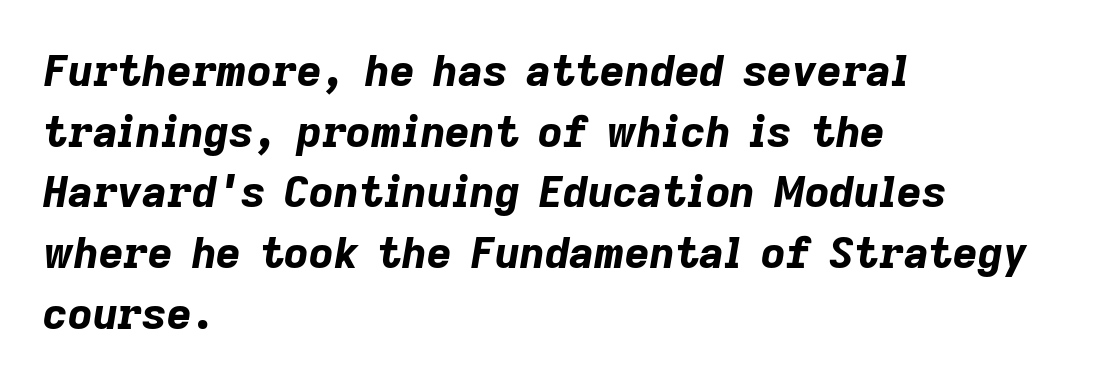
{"italic": "yes", "lean": "right", "slant_degrees": 9, "bold": "yes", "weight": "bold", "width": "normal", "stroke_contrast": "low", "x_height": "medium", "monospaced": "no", "underline": "no", "align": "left", "line_spacing": "normal", "line_spacing_ratio": 1.41, "letter_spacing": "normal", "letter_spacing_em": 0.0, "glyph_px": 43}
